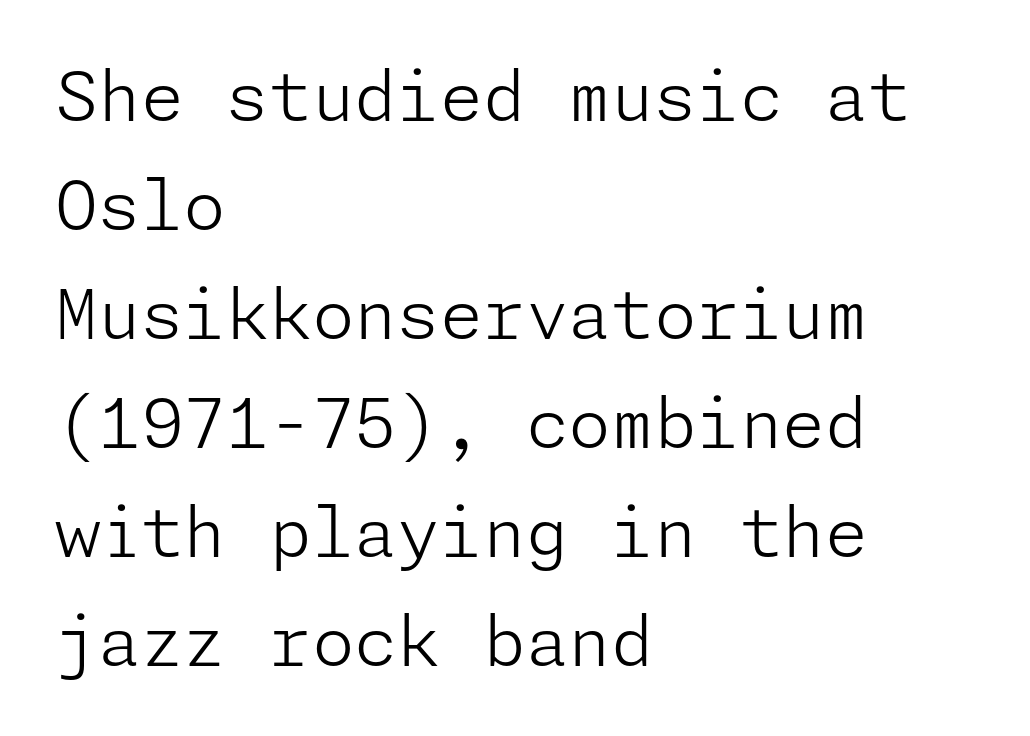
The image shows 69 px light sans-serif type, upright; set left-aligned, normal line spacing (1.58x), normal letter spacing, not underlined; low stroke contrast and a medium x-height.
